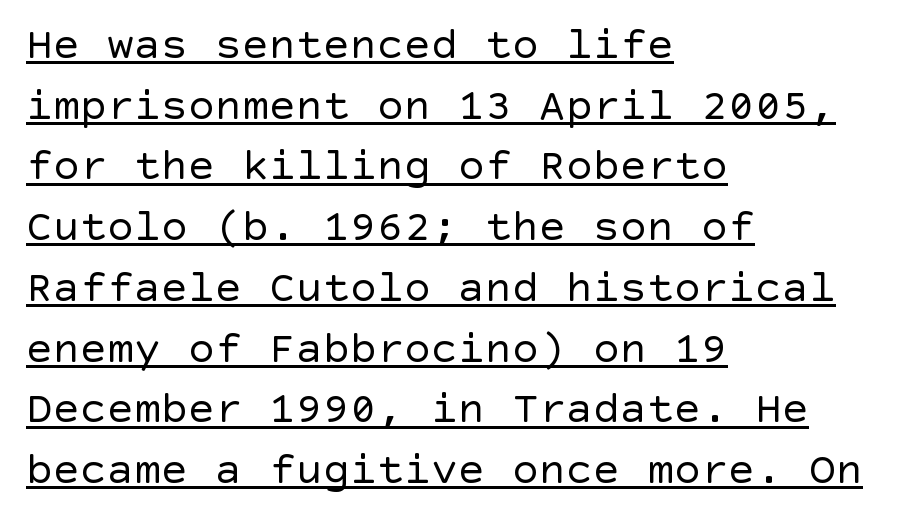
{"serif": "no", "italic": "no", "bold": "no", "weight": "regular", "width": "normal", "x_height": "large", "underline": "yes", "align": "left", "line_spacing": "normal", "line_spacing_ratio": 1.35, "letter_spacing": "normal", "letter_spacing_em": 0.0, "glyph_px": 45}
